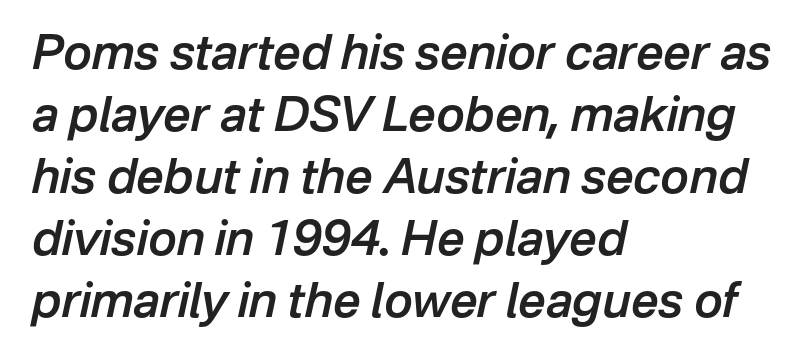
Q: Is the text bold? A: Semi-bold.
Q: Is the text italic (slanted)? A: Yes, it leans right by about 12 degrees.
Q: Is the text underlined? A: No.
Q: How is the paragraph aligned? A: Left-aligned.
Q: Is the spacing between letters normal or unusually wide? A: Normal.
Q: Is the spacing between lines tight, normal or loose? A: Normal.
Q: Width (condensed, normal, or wide)? A: Normal.
Q: Stroke contrast? A: Low.
Q: x-height? A: Medium.
Q: Monospaced? A: No.
